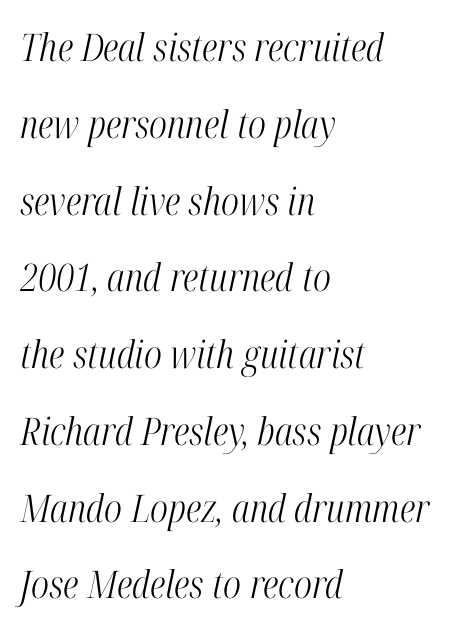
{"serif": "yes", "italic": "yes", "lean": "right", "slant_degrees": 12, "bold": "no", "weight": "light", "width": "condensed", "stroke_contrast": "high", "x_height": "medium", "monospaced": "no", "underline": "no", "align": "left", "line_spacing": "loose", "line_spacing_ratio": 2.02, "letter_spacing": "normal", "letter_spacing_em": 0.0, "glyph_px": 38}
